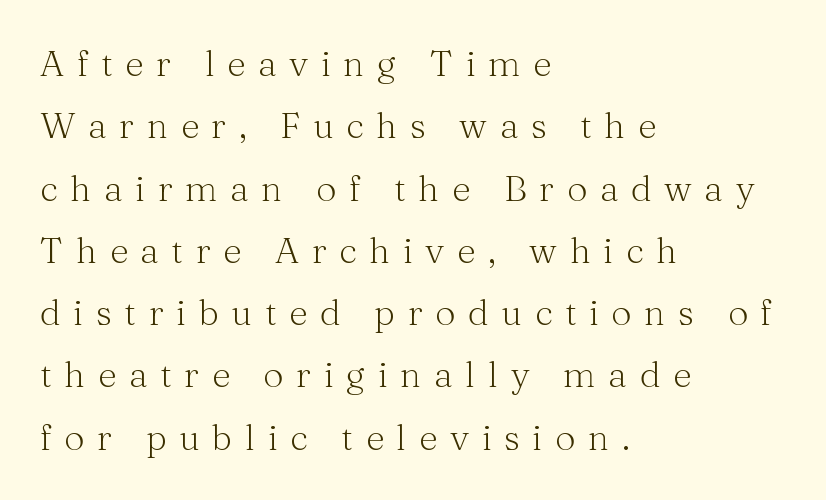
Q: Is the text bold? A: No.
Q: Is the text italic (slanted)? A: No, it is upright.
Q: Is the typeface a serif or a sans-serif typeface? A: Serif.
Q: Is the text underlined? A: No.
Q: How is the paragraph aligned? A: Left-aligned.
Q: Is the spacing between letters normal or unusually wide? A: Unusually wide.
Q: Width (condensed, normal, or wide)? A: Normal.
Q: Stroke contrast? A: Medium.
Q: x-height? A: Medium.
Q: Monospaced? A: No.
